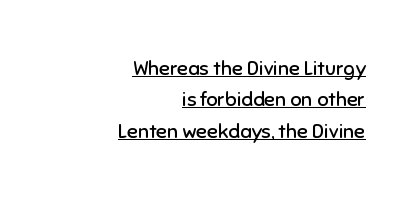
The image shows 20 px text type, upright; set right-aligned, normal line spacing (1.57x), normal letter spacing, underlined.
